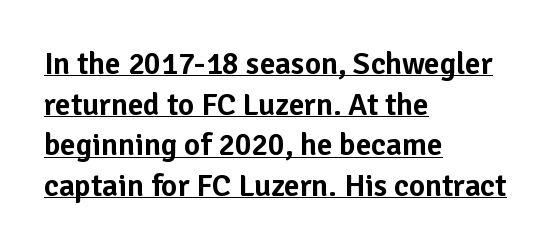
{"serif": "no", "italic": "no", "width": "normal", "stroke_contrast": "low", "x_height": "medium", "monospaced": "no", "underline": "yes", "align": "left", "line_spacing": "normal", "line_spacing_ratio": 1.31, "letter_spacing": "normal", "letter_spacing_em": 0.0, "glyph_px": 31}
